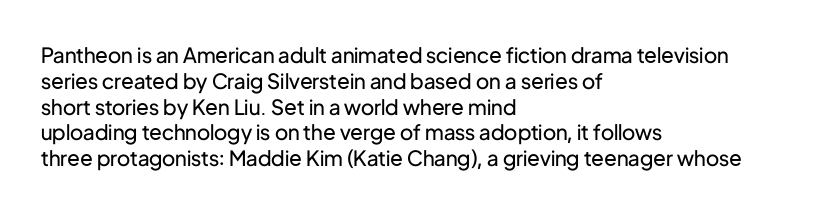
{"italic": "no", "bold": "no", "underline": "no", "align": "left", "line_spacing_ratio": 1.23, "letter_spacing": "normal", "letter_spacing_em": 0.0, "glyph_px": 21}
